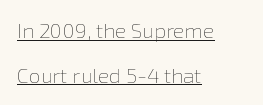
{"italic": "no", "bold": "no", "underline": "yes", "align": "left", "line_spacing": "loose", "line_spacing_ratio": 2.12, "letter_spacing": "normal", "letter_spacing_em": 0.0, "glyph_px": 21}
